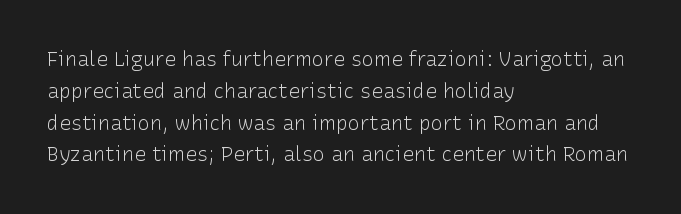
Q: Is the text bold? A: No.
Q: Is the text italic (slanted)? A: No, it is upright.
Q: Is the text underlined? A: No.
Q: How is the paragraph aligned? A: Left-aligned.
Q: Is the spacing between letters normal or unusually wide? A: Normal.
Q: Is the spacing between lines tight, normal or loose? A: Normal.
